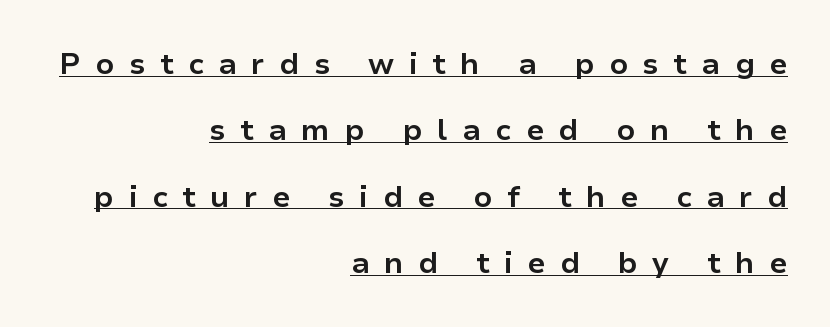
The image shows 30 px bold sans-serif type, upright; set right-aligned, loose line spacing (2.21x), unusually wide letter spacing (+0.49 em), underlined; low stroke contrast and a medium x-height.
